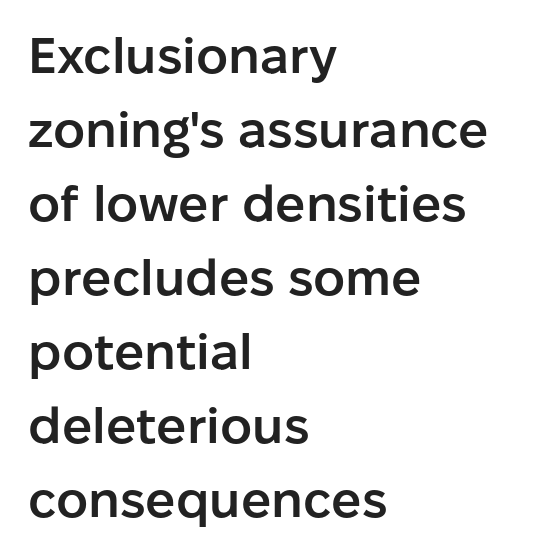
{"serif": "no", "italic": "no", "bold": "semi", "weight": "semibold", "width": "normal", "stroke_contrast": "low", "x_height": "medium", "monospaced": "no", "underline": "no", "align": "left", "line_spacing": "normal", "line_spacing_ratio": 1.48, "letter_spacing": "normal", "letter_spacing_em": 0.0, "glyph_px": 50}
